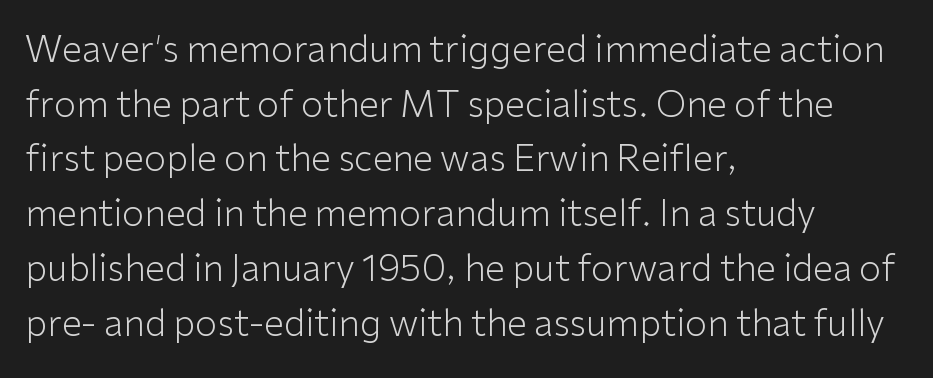
{"serif": "no", "italic": "no", "bold": "no", "weight": "light", "width": "normal", "stroke_contrast": "low", "x_height": "medium", "monospaced": "no", "underline": "no", "align": "left", "line_spacing": "normal", "line_spacing_ratio": 1.52, "letter_spacing": "normal", "letter_spacing_em": 0.0, "glyph_px": 36}
